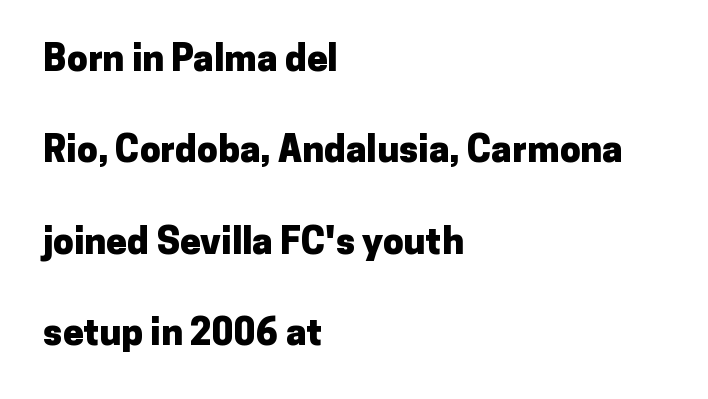
Q: Is the text bold? A: Yes.
Q: Is the text italic (slanted)? A: No, it is upright.
Q: Is the typeface a serif or a sans-serif typeface? A: Sans-serif.
Q: Is the text underlined? A: No.
Q: How is the paragraph aligned? A: Left-aligned.
Q: Is the spacing between letters normal or unusually wide? A: Normal.
Q: Is the spacing between lines tight, normal or loose? A: Loose.
Q: Width (condensed, normal, or wide)? A: Normal.
Q: Stroke contrast? A: Low.
Q: x-height? A: Medium.
Q: Monospaced? A: No.
